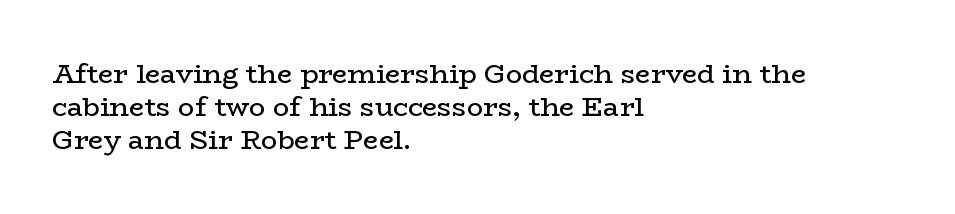
The image shows 27 px text type, upright; set left-aligned, line spacing 1.23x, normal letter spacing, not underlined.
